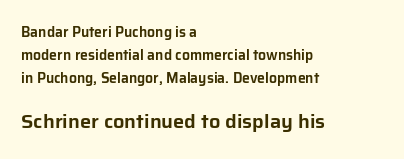
Q: Is the text italic (slanted)? A: No, it is upright.
Q: Is the text underlined? A: No.
Q: How is the paragraph aligned? A: Left-aligned.
Q: Is the spacing between letters normal or unusually wide? A: Normal.
Q: Is the spacing between lines tight, normal or loose? A: Normal.
Q: Which block of text is set in a larger size, the first (top) or the second (bottom)? A: The second (bottom) one.
